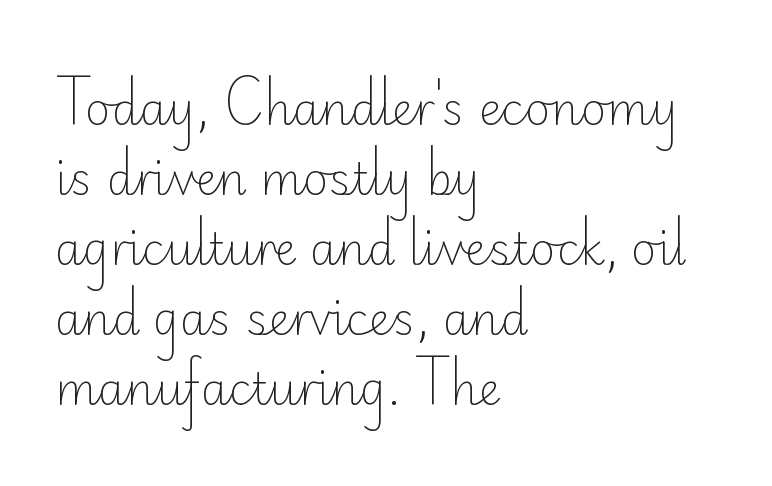
{"serif": "no", "italic": "no", "bold": "no", "weight": "light", "width": "normal", "stroke_contrast": "low", "x_height": "small", "monospaced": "no", "underline": "no", "align": "left", "line_spacing": "normal", "line_spacing_ratio": 1.59, "letter_spacing": "normal", "letter_spacing_em": 0.0, "glyph_px": 44}
